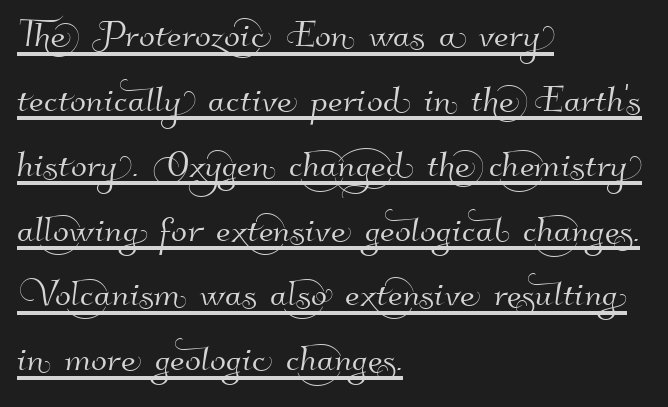
Which margin do the lines hug? The left one — the right edge is uneven. The passage shown is underscored from start to finish. The face used here is proportionally spaced, like ordinary book or web type. Nobody touched the tracking dial on this one. Font category for this specimen: sans-serif.
